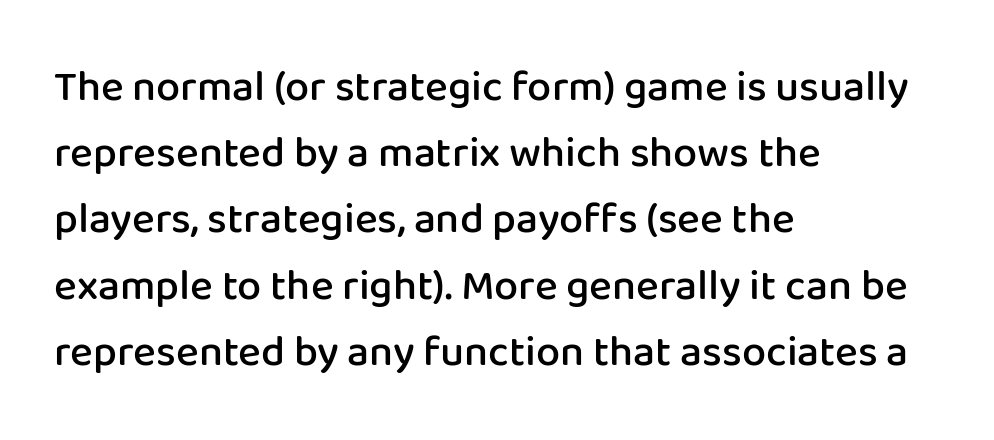
Q: Is the text bold? A: Semi-bold.
Q: Is the text italic (slanted)? A: No, it is upright.
Q: Is the typeface a serif or a sans-serif typeface? A: Sans-serif.
Q: Is the text underlined? A: No.
Q: How is the paragraph aligned? A: Left-aligned.
Q: Is the spacing between letters normal or unusually wide? A: Normal.
Q: Is the spacing between lines tight, normal or loose? A: Normal.
Q: Width (condensed, normal, or wide)? A: Normal.
Q: Stroke contrast? A: Low.
Q: x-height? A: Medium.
Q: Monospaced? A: No.
